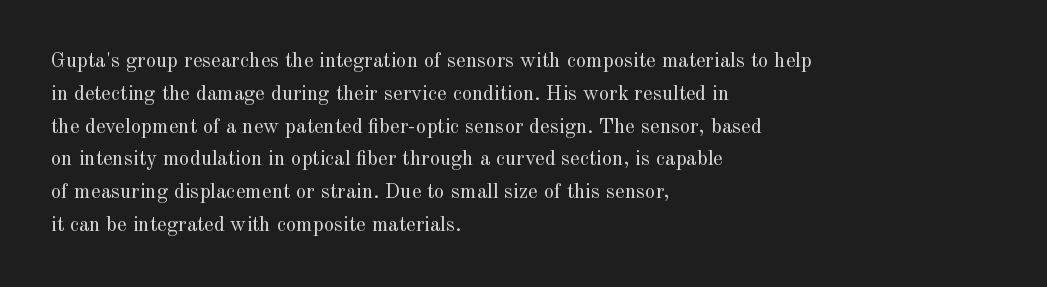
The image shows 21 px text type, upright; set left-aligned, normal line spacing (1.56x), normal letter spacing, not underlined.
